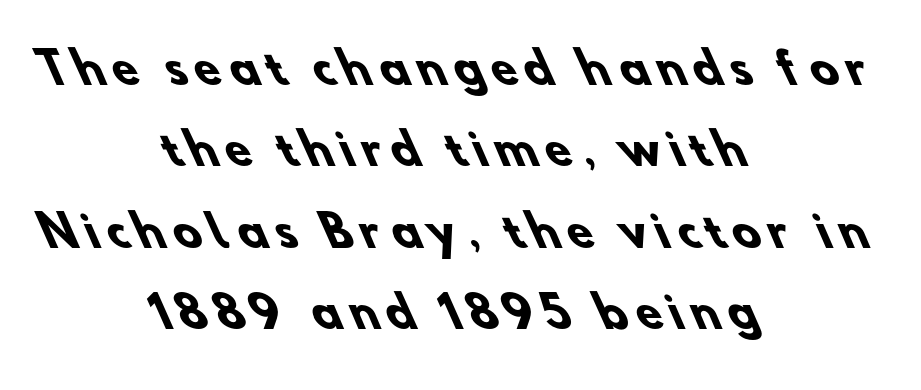
{"serif": "no", "bold": "yes", "weight": "heavy", "width": "normal", "stroke_contrast": "low", "x_height": "small", "monospaced": "no", "underline": "no", "align": "center", "line_spacing": "loose", "line_spacing_ratio": 1.94, "letter_spacing": "wide", "letter_spacing_em": 0.2, "glyph_px": 42}
